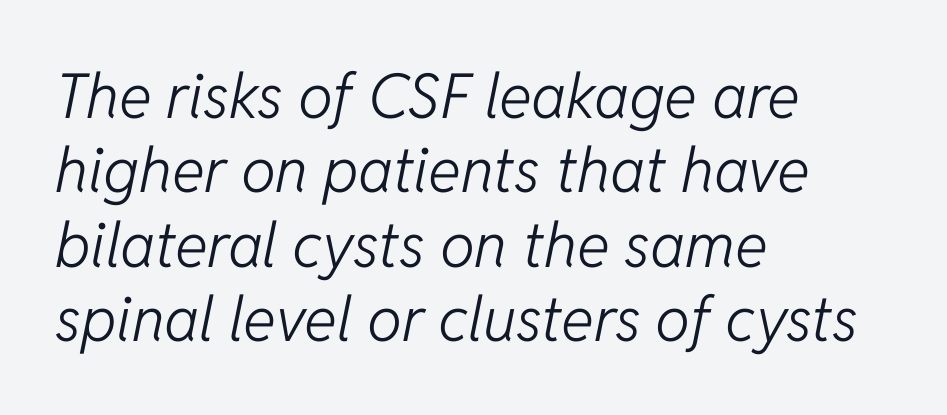
{"italic": "yes", "lean": "right", "slant_degrees": 11, "bold": "no", "weight": "light", "width": "normal", "stroke_contrast": "low", "x_height": "medium", "monospaced": "no", "underline": "no", "align": "left", "line_spacing_ratio": 1.2, "letter_spacing": "normal", "letter_spacing_em": 0.0, "glyph_px": 62}
